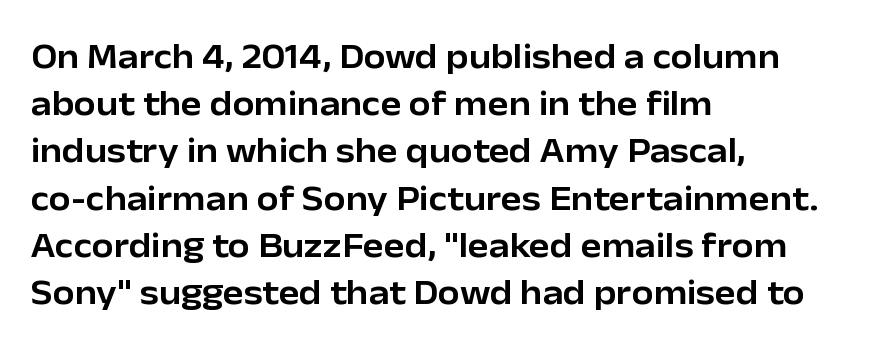
The image shows 35 px sans-serif type, upright; set left-aligned, normal line spacing (1.35x), normal letter spacing, not underlined; low stroke contrast and a medium x-height.
